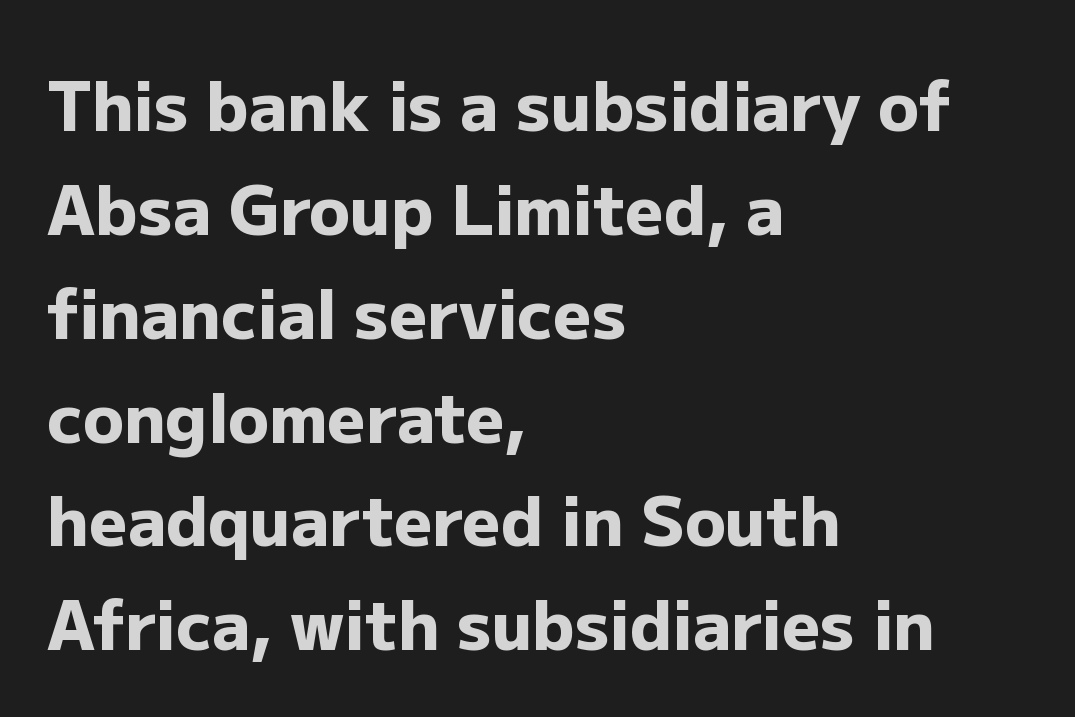
Character widths vary here, with narrow letters taking less room than wide ones. The letters are bold, with thick, heavy strokes. This rendering uses left alignment, leaving the right contour irregular. The foot of each line stays bare and open. The type sits square on the baseline with zero lean. How would I describe the line gaps? Plain and ordinary.
